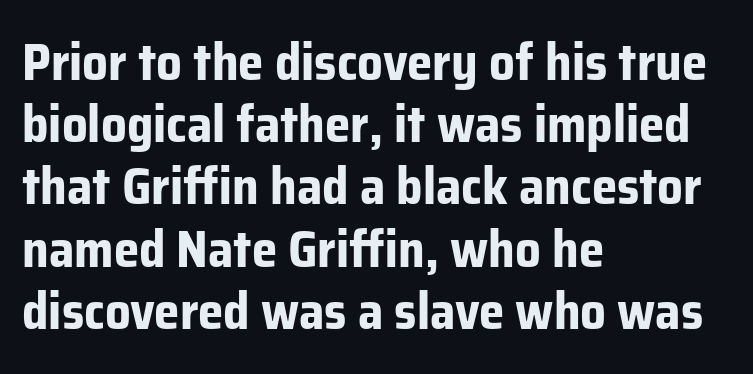
Q: Is the text bold? A: Yes.
Q: Is the text italic (slanted)? A: No, it is upright.
Q: Is the typeface a serif or a sans-serif typeface? A: Sans-serif.
Q: Is the text underlined? A: No.
Q: How is the paragraph aligned? A: Left-aligned.
Q: Is the spacing between letters normal or unusually wide? A: Normal.
Q: Width (condensed, normal, or wide)? A: Normal.
Q: Stroke contrast? A: Low.
Q: x-height? A: Medium.
Q: Monospaced? A: No.
